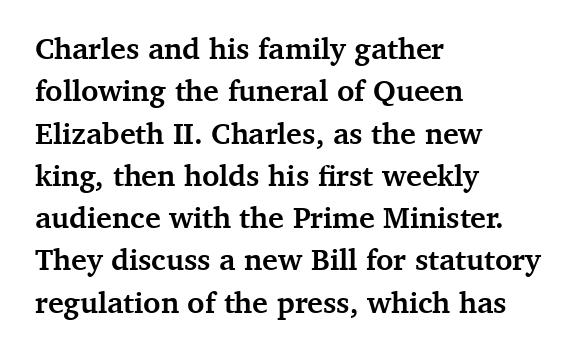
The image shows 30 px semibold serif type, upright; set left-aligned, normal line spacing (1.41x), normal letter spacing, not underlined; medium stroke contrast and a medium x-height.
